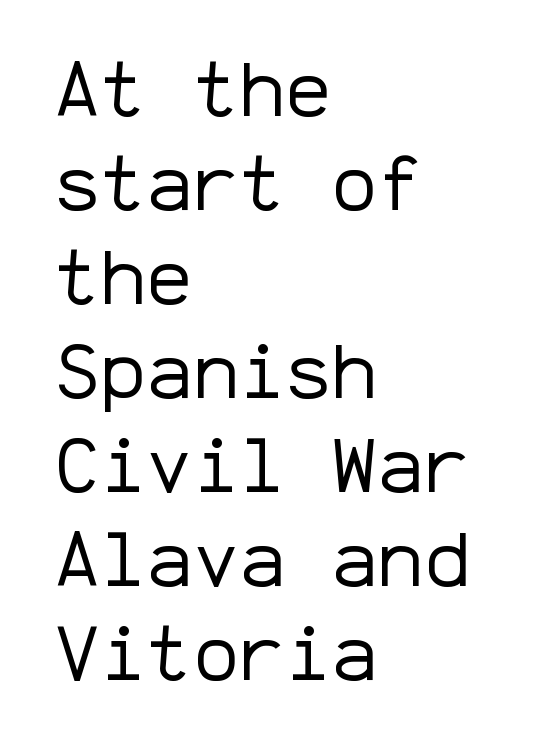
How are the letters spaced? Ordinarily, with no added tracking. Check where the strokes stop: nothing finishes them off — pure sans. A student would call this left alignment; a typographer would say flush left, rag right. Weight: in the light-to-regular range. Do the letters lean? They stand straight.
